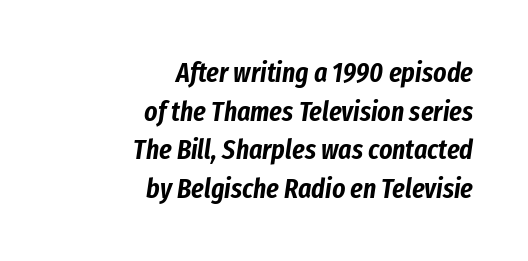
The rendering uses natural spacing where letterforms have individual widths. Is the type slanted? Yes — the strokes lean at a clear angle. Words float on clear page, feet unadorned. Nothing unusual about the tracking: characters are spaced as the font intends.
